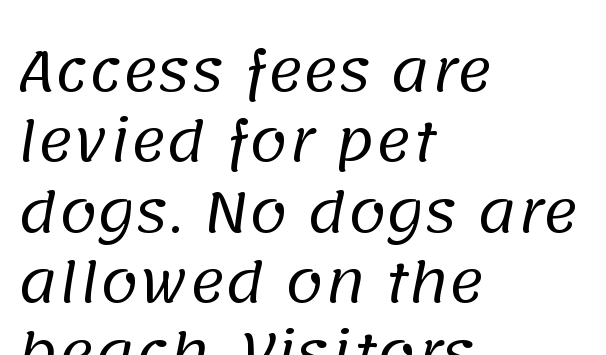
{"serif": "no", "bold": "no", "weight": "regular", "width": "normal", "stroke_contrast": "low", "x_height": "large", "monospaced": "no", "underline": "no", "align": "left", "line_spacing": "normal", "line_spacing_ratio": 1.28, "letter_spacing": "normal", "letter_spacing_em": 0.0, "glyph_px": 55}
